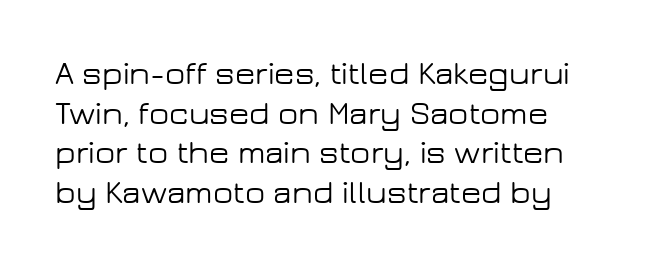
Q: Is the text italic (slanted)? A: No, it is upright.
Q: Is the typeface a serif or a sans-serif typeface? A: Sans-serif.
Q: Is the text underlined? A: No.
Q: Is the spacing between letters normal or unusually wide? A: Normal.
Q: Width (condensed, normal, or wide)? A: Wide.
Q: Stroke contrast? A: Low.
Q: x-height? A: Medium.
Q: Monospaced? A: No.
